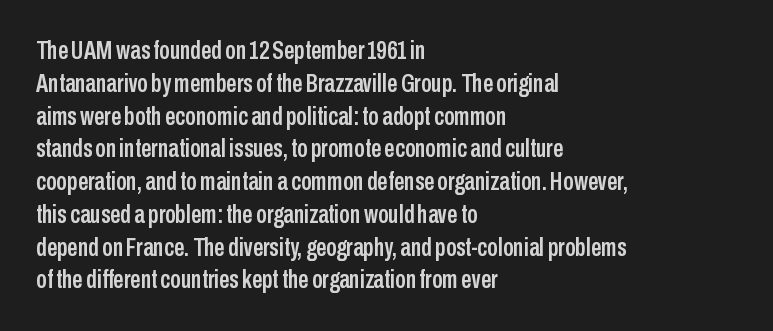
Q: Is the text italic (slanted)? A: No, it is upright.
Q: Is the text underlined? A: No.
Q: How is the paragraph aligned? A: Left-aligned.
Q: Is the spacing between letters normal or unusually wide? A: Normal.
Q: Is the spacing between lines tight, normal or loose? A: Normal.
